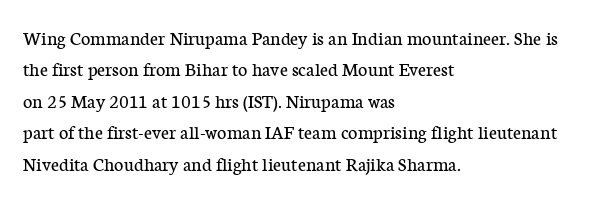
The image shows 20 px text type, upright; set left-aligned, normal line spacing (1.57x), normal letter spacing, not underlined.
